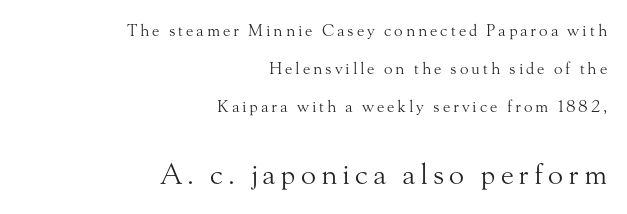
Q: Is the text bold? A: No.
Q: Is the text italic (slanted)? A: No, it is upright.
Q: Is the typeface a serif or a sans-serif typeface? A: Serif.
Q: Is the text underlined? A: No.
Q: How is the paragraph aligned? A: Right-aligned.
Q: Is the spacing between lines tight, normal or loose? A: Loose.
Q: Which block of text is set in a larger size, the first (top) or the second (bottom)? A: The second (bottom) one.
Q: Width (condensed, normal, or wide)? A: Normal.
Q: Stroke contrast? A: Medium.
Q: x-height? A: Small.
Q: Monospaced? A: No.
